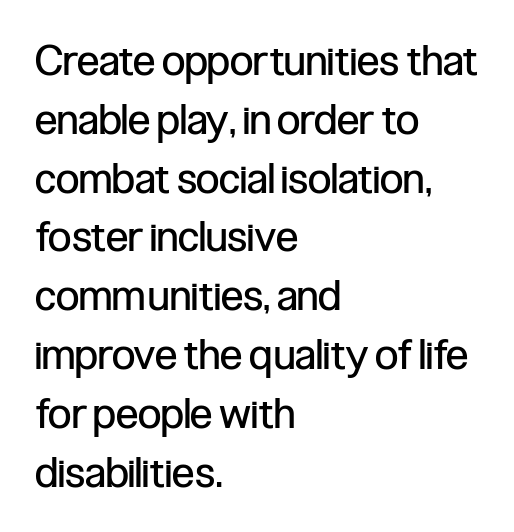
The image shows 42 px regular-weight, condensed sans-serif type, upright; set left-aligned, normal line spacing (1.4x), normal letter spacing, not underlined; low stroke contrast and a medium x-height.
